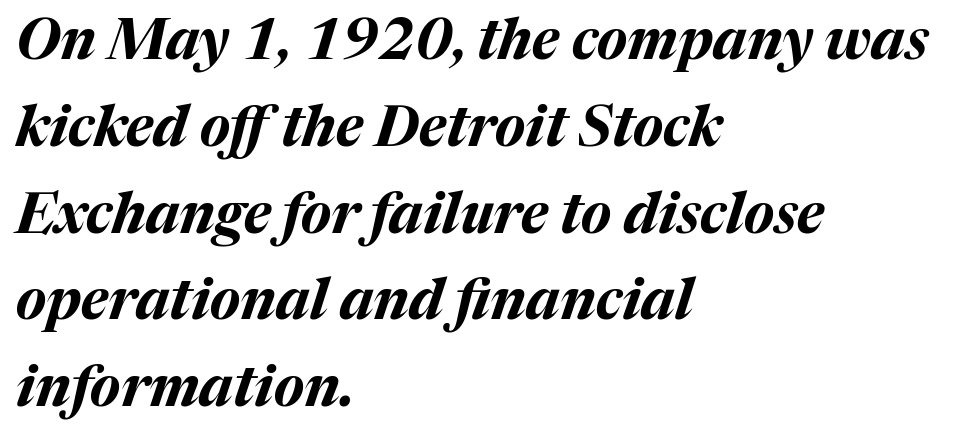
The image shows 56 px bold type, italic (leaning right); set left-aligned, normal line spacing (1.55x), normal letter spacing, not underlined; medium stroke contrast and a medium x-height.
